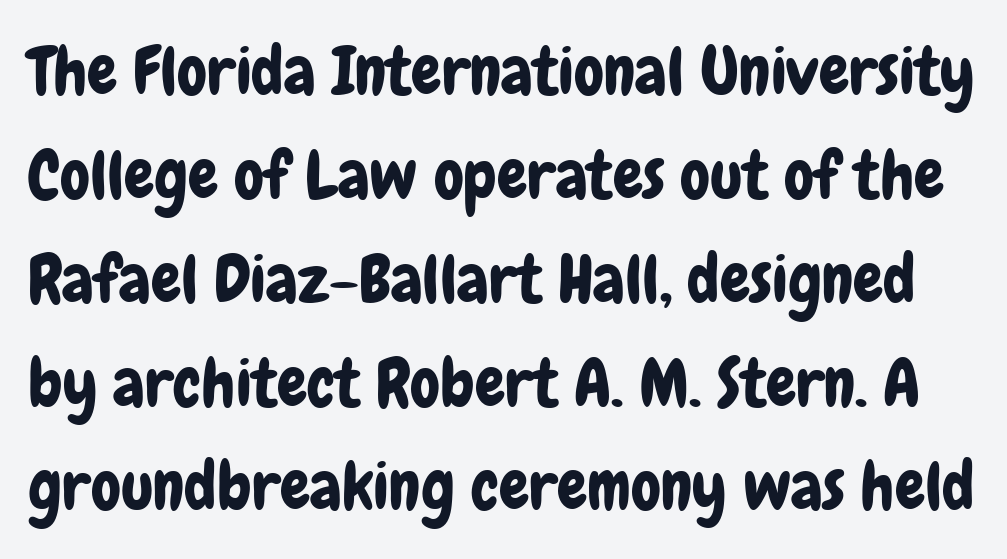
The line texture is even and compact thanks to regular tracking. Unlike italic type, these characters show no tilt at all. To sum up the face: it is a sans, with no serifs. The designer left line spacing at the default. This sample has the flowing, uneven cadence of proportional lettering.
